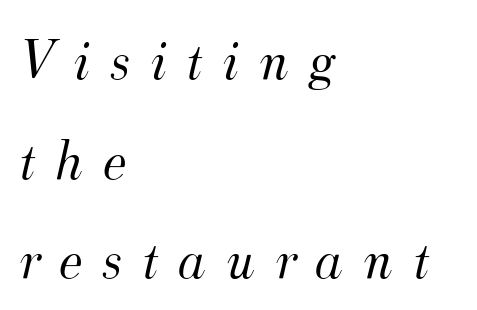
The passage shown is not bold in any degree. If you drew a line through each stem, it would be angled. The vertical gap from one line to the next is medium. Spacing verdict: proportional, widths tailored to each character. The setting favours the left margin, as ordinary paragraphs usually do.
